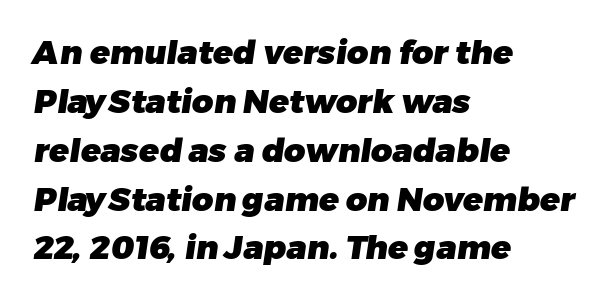
Q: Is the text bold? A: Yes.
Q: Is the typeface a serif or a sans-serif typeface? A: Sans-serif.
Q: Is the text underlined? A: No.
Q: How is the paragraph aligned? A: Left-aligned.
Q: Is the spacing between letters normal or unusually wide? A: Normal.
Q: Is the spacing between lines tight, normal or loose? A: Normal.
Q: Width (condensed, normal, or wide)? A: Normal.
Q: Stroke contrast? A: Low.
Q: x-height? A: Medium.
Q: Monospaced? A: No.
